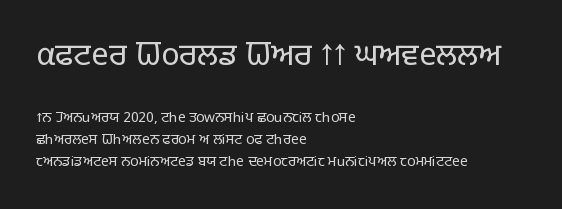
Heaviness? Minimal to ordinary, like unemphasized prose. One-word summary of the alignment: left. Honestly, the letter spacing is just normal — you wouldn't notice it. The lettering holds an erect, upright posture throughout.
